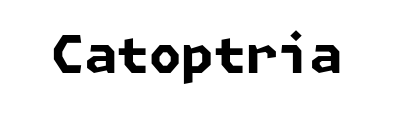
{"serif": "no", "bold": "yes", "weight": "bold", "width": "normal", "stroke_contrast": "low", "x_height": "medium", "underline": "no", "letter_spacing": "normal", "letter_spacing_em": 0.0, "glyph_px": 52}
